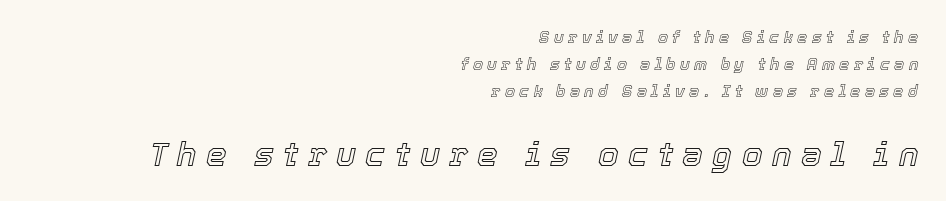
{"italic": "yes", "lean": "right", "slant_degrees": 12, "width": "normal", "x_height": "medium", "monospaced": "no", "underline": "no", "align": "right", "line_spacing": "normal", "line_spacing_ratio": 1.7, "letter_spacing": "wide", "letter_spacing_em": 0.28, "larger_block": "second", "size_ratio": 2.06, "glyph_px": 33}
